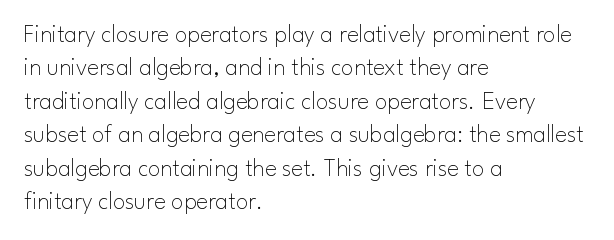
The image shows 25 px text type, upright; set left-aligned, normal line spacing (1.34x), normal letter spacing, not underlined.
